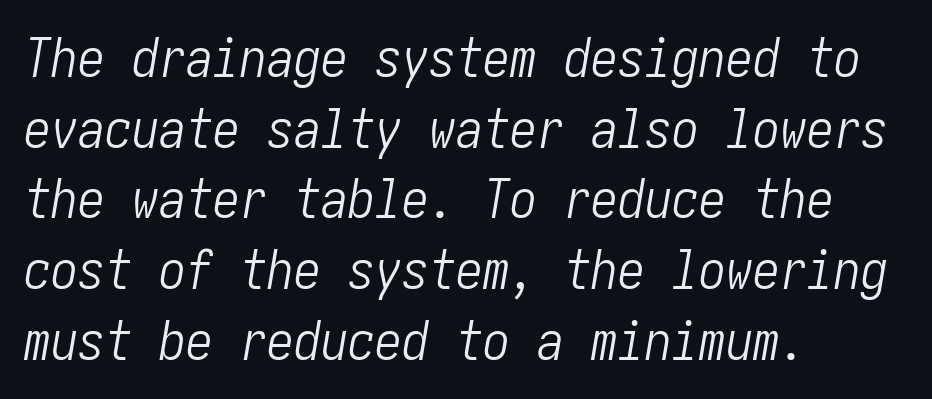
{"italic": "yes", "lean": "right", "slant_degrees": 10, "bold": "no", "weight": "light", "width": "condensed", "stroke_contrast": "low", "x_height": "medium", "underline": "no", "align": "left", "line_spacing": "normal", "line_spacing_ratio": 1.31, "letter_spacing": "normal", "letter_spacing_em": 0.0, "glyph_px": 54}
